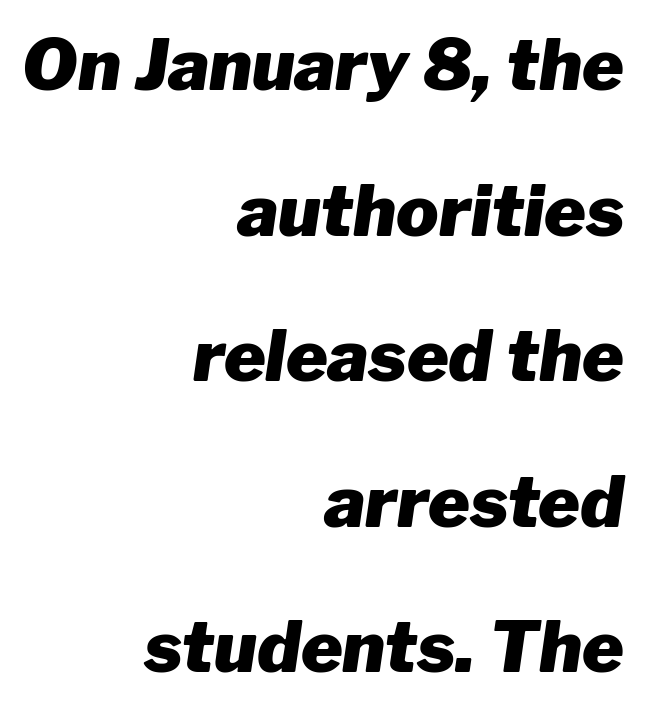
The image shows 71 px heavy type, italic (leaning right); set right-aligned, loose line spacing (2.05x), normal letter spacing, not underlined; low stroke contrast and a medium x-height.
